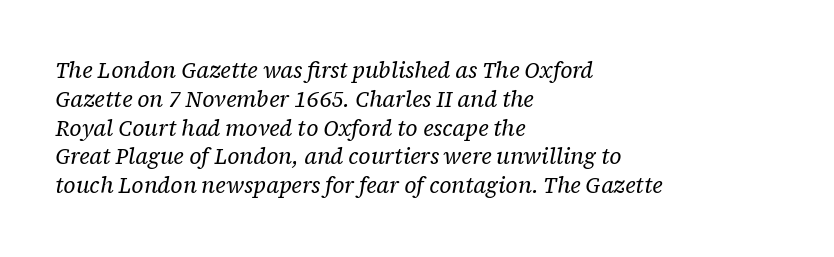
The image shows 22 px text type, italic (leaning right); set left-aligned, normal line spacing (1.31x), normal letter spacing, not underlined.
